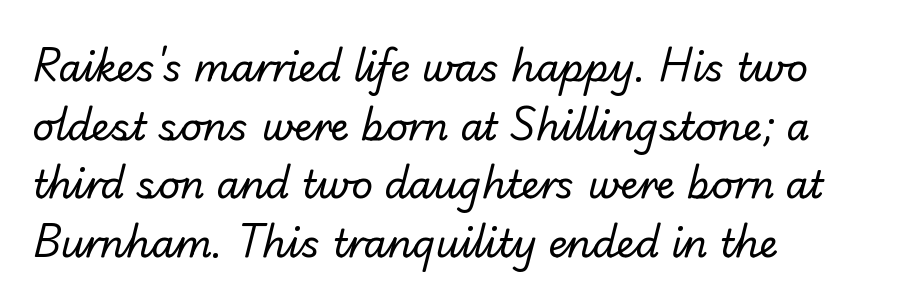
Here the glyphs are tracked normally, forming tight word shapes. This is sans-serif lettering, the kind often seen on screens and signage. Casual observation: everything's shoved over to the left. One glance says typical: line gaps are just what's usual. The typeface has the unassuming heft of standard copy or less. Has an underline been added? It has not.
